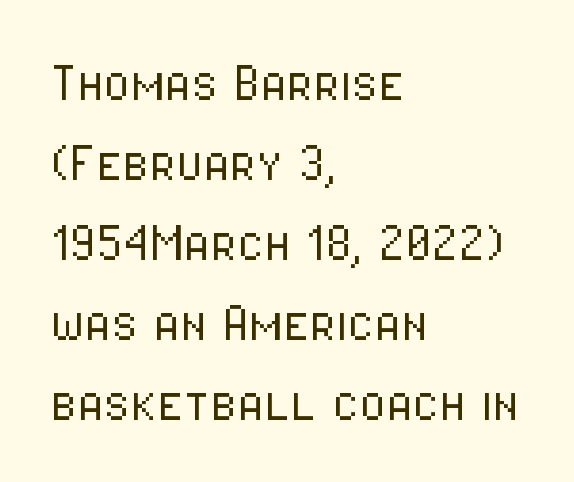
Q: Is the text bold? A: No.
Q: Is the text italic (slanted)? A: No, it is upright.
Q: Is the typeface a serif or a sans-serif typeface? A: Sans-serif.
Q: Is the text underlined? A: No.
Q: How is the paragraph aligned? A: Left-aligned.
Q: Is the spacing between letters normal or unusually wide? A: Normal.
Q: Is the spacing between lines tight, normal or loose? A: Normal.
Q: Width (condensed, normal, or wide)? A: Condensed.
Q: Stroke contrast? A: Low.
Q: x-height? A: Medium.
Q: Monospaced? A: No.
